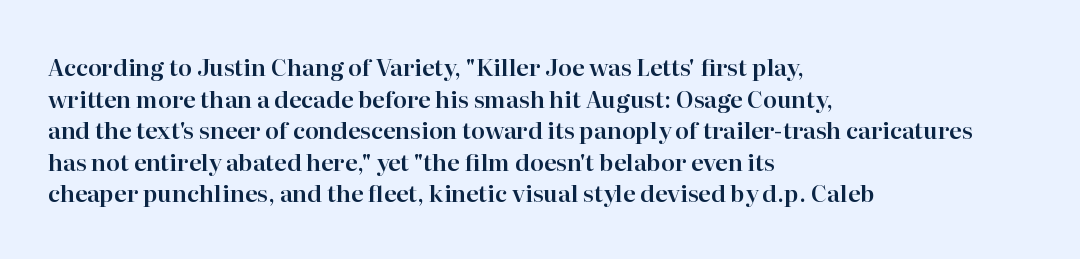
The letterforms sit shoulder to shoulder at normal distance. The paragraph has a hard left edge and a soft right edge. A clean baseline with only descenders dipping below it. No italicization has been applied; the sample stays upright.
